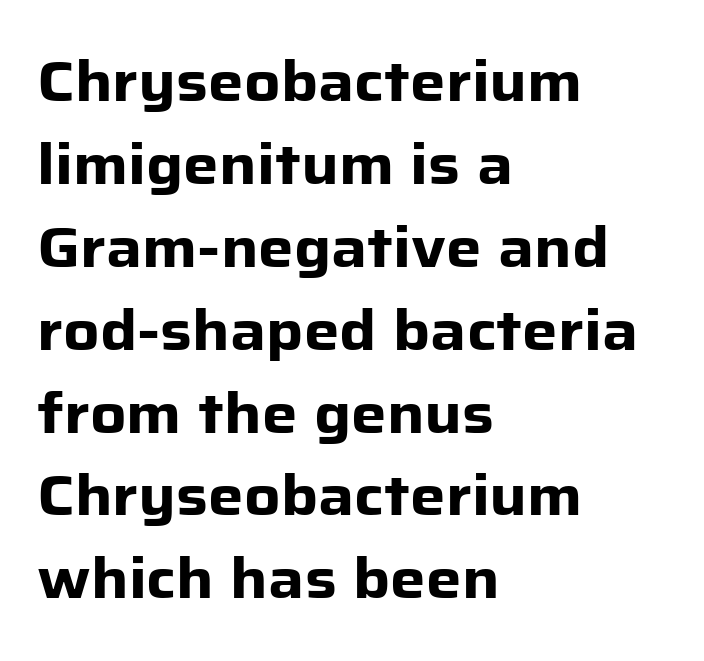
The image shows 56 px heavy sans-serif type, upright; set left-aligned, normal line spacing (1.48x), normal letter spacing, not underlined; low stroke contrast and a medium x-height.
